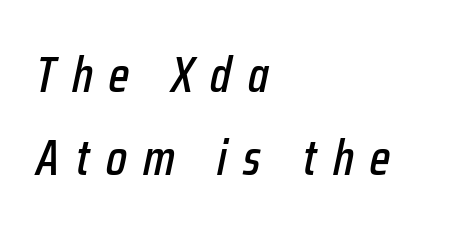
The block of text has a typical density, with ordinary space between rows. An italicized treatment has been applied to the whole sample. This sample uses expanded letter spacing, leaving extra air between glyphs. Each letter keeps its own natural width here, so spacing adapts to shape. Horizontally, the lines are justified to the leading edge only. Each row of text sits above clean, open space.
